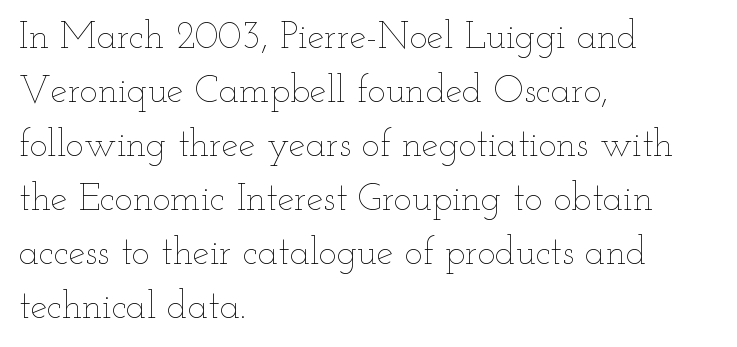
Q: Is the text bold? A: No.
Q: Is the text italic (slanted)? A: No, it is upright.
Q: Is the text underlined? A: No.
Q: How is the paragraph aligned? A: Left-aligned.
Q: Is the spacing between letters normal or unusually wide? A: Normal.
Q: Is the spacing between lines tight, normal or loose? A: Normal.
Q: Width (condensed, normal, or wide)? A: Wide.
Q: Stroke contrast? A: Low.
Q: x-height? A: Small.
Q: Monospaced? A: No.
